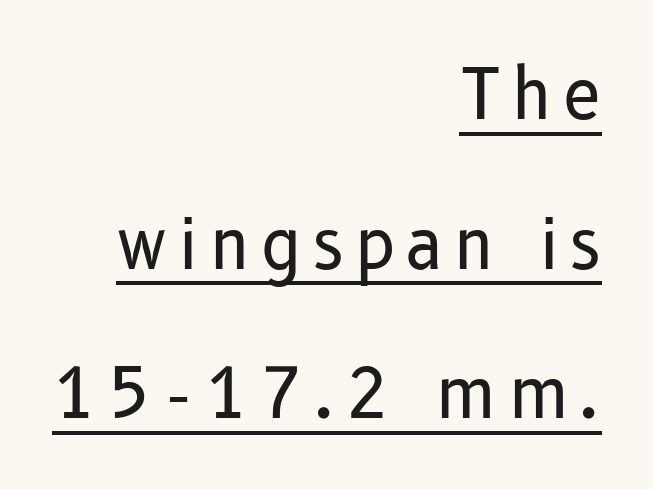
The image shows 69 px regular-weight sans-serif type, upright; set right-aligned, loose line spacing (2.17x), underlined; low stroke contrast and a medium x-height.
